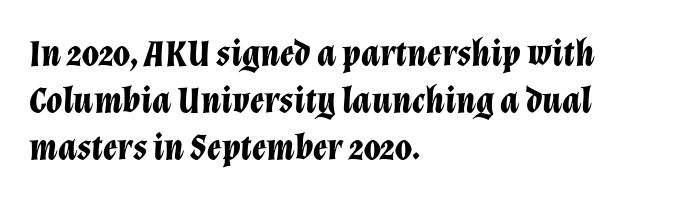
The image shows 37 px bold type, italic (leaning right); set left-aligned, normal line spacing (1.27x), normal letter spacing, not underlined; low stroke contrast and a medium x-height.
